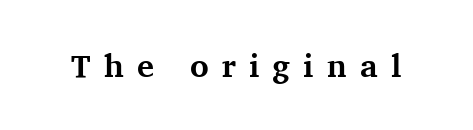
The image shows 32 px bold serif type, upright; set unusually wide letter spacing (+0.41 em), not underlined; medium stroke contrast and a medium x-height.
